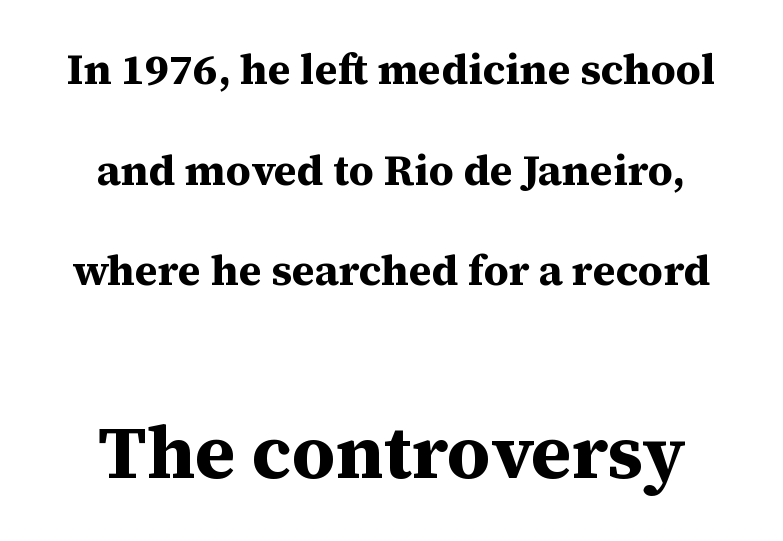
Q: Is the text bold? A: Yes.
Q: Is the text italic (slanted)? A: No, it is upright.
Q: Is the typeface a serif or a sans-serif typeface? A: Serif.
Q: Is the text underlined? A: No.
Q: How is the paragraph aligned? A: Centered.
Q: Is the spacing between letters normal or unusually wide? A: Normal.
Q: Is the spacing between lines tight, normal or loose? A: Loose.
Q: Which block of text is set in a larger size, the first (top) or the second (bottom)? A: The second (bottom) one.
Q: Width (condensed, normal, or wide)? A: Normal.
Q: Stroke contrast? A: Medium.
Q: x-height? A: Medium.
Q: Monospaced? A: No.
